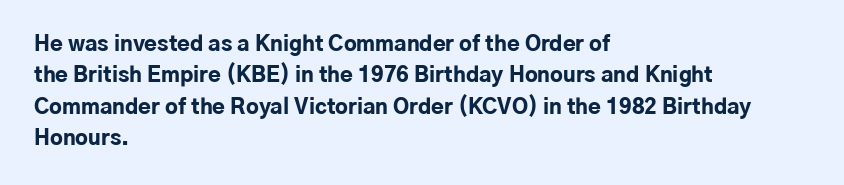
Set as a true bold cut, around the 700 mark. You can tell it's not italic because the verticals are truly vertical. Horizontally, the lines are justified to the leading edge only. Evenly set lines give the paragraph a standard silhouette. Just letters on the line, the space beneath them empty. Compared with typical body copy, the letter spacing here is the same.
